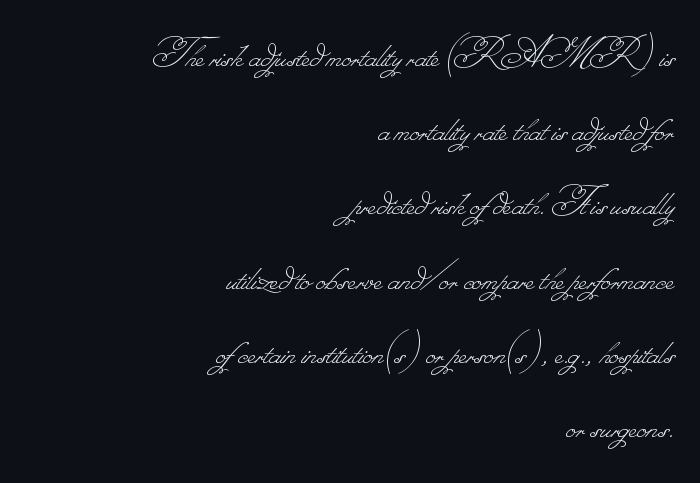
Q: Is the text bold? A: No.
Q: Is the text underlined? A: No.
Q: How is the paragraph aligned? A: Right-aligned.
Q: Is the spacing between letters normal or unusually wide? A: Normal.
Q: Is the spacing between lines tight, normal or loose? A: Normal.
Q: Width (condensed, normal, or wide)? A: Normal.
Q: Stroke contrast? A: Low.
Q: Monospaced? A: No.
